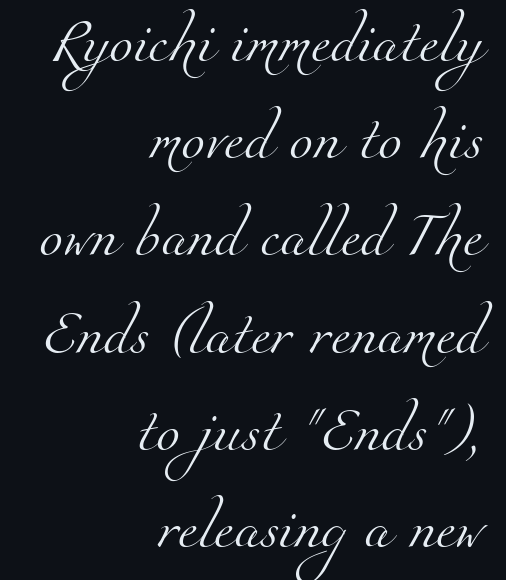
{"serif": "yes", "bold": "no", "weight": "light", "width": "normal", "stroke_contrast": "medium", "x_height": "small", "monospaced": "no", "underline": "no", "align": "right", "line_spacing": "loose", "line_spacing_ratio": 2.26, "letter_spacing": "normal", "letter_spacing_em": 0.0, "glyph_px": 43}
